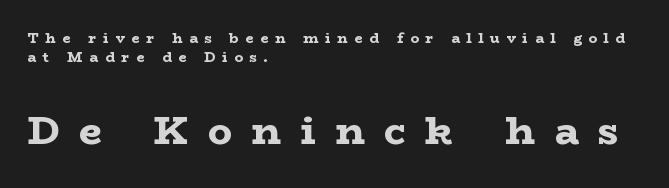
The image shows 40 px bold, wide serif type, upright; set left-aligned, normal line spacing (1.38x), unusually wide letter spacing (+0.49 em), not underlined; the second (bottom) block is 2.86x larger; low stroke contrast and a medium x-height.
